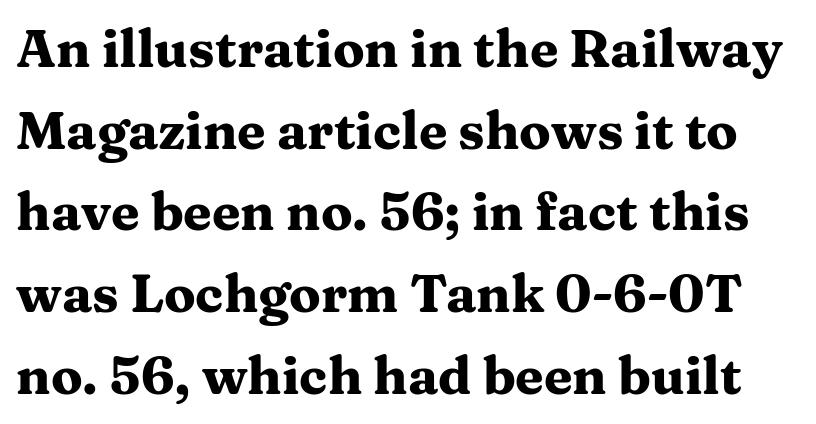
{"serif": "yes", "italic": "no", "bold": "yes", "weight": "heavy", "width": "wide", "stroke_contrast": "medium", "x_height": "medium", "monospaced": "no", "underline": "no", "line_spacing": "normal", "line_spacing_ratio": 1.57, "letter_spacing": "normal", "letter_spacing_em": 0.0, "glyph_px": 52}
